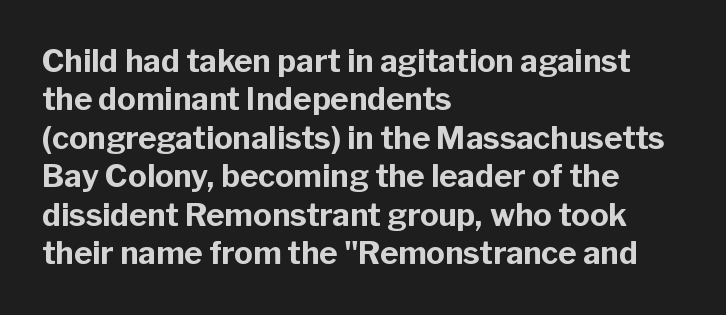
{"serif": "no", "italic": "no", "bold": "yes", "weight": "bold", "width": "normal", "stroke_contrast": "low", "x_height": "medium", "monospaced": "no", "underline": "no", "align": "left", "line_spacing_ratio": 1.24, "letter_spacing": "normal", "letter_spacing_em": 0.0, "glyph_px": 31}
